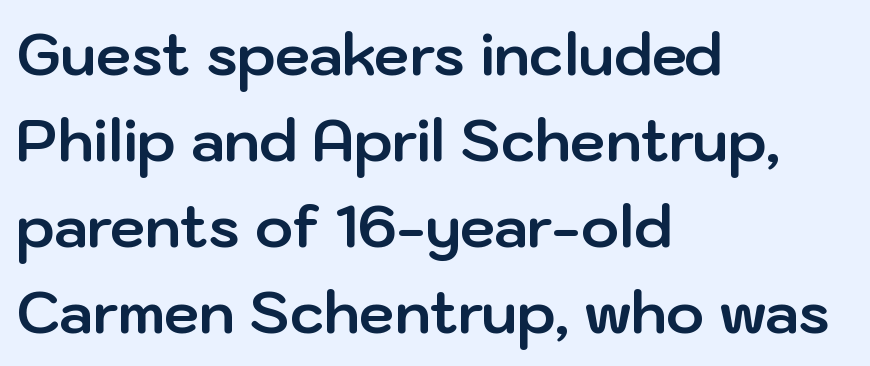
Q: Is the text bold? A: Yes.
Q: Is the text italic (slanted)? A: No, it is upright.
Q: Is the typeface a serif or a sans-serif typeface? A: Sans-serif.
Q: Is the text underlined? A: No.
Q: How is the paragraph aligned? A: Left-aligned.
Q: Is the spacing between letters normal or unusually wide? A: Normal.
Q: Is the spacing between lines tight, normal or loose? A: Normal.
Q: Width (condensed, normal, or wide)? A: Normal.
Q: Stroke contrast? A: Low.
Q: x-height? A: Medium.
Q: Monospaced? A: No.
